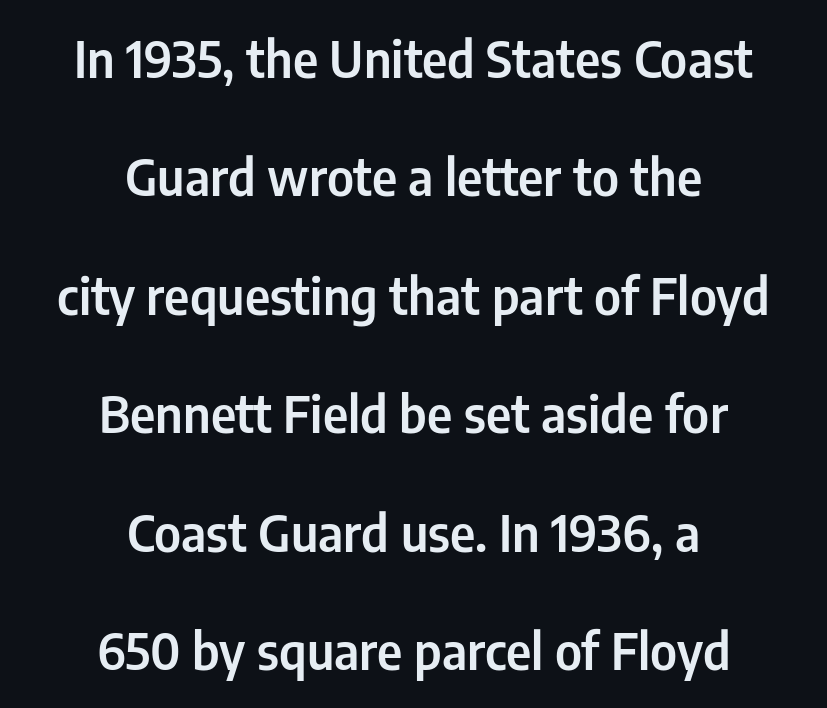
Q: Is the text italic (slanted)? A: No, it is upright.
Q: Is the typeface a serif or a sans-serif typeface? A: Sans-serif.
Q: Is the text underlined? A: No.
Q: How is the paragraph aligned? A: Centered.
Q: Is the spacing between letters normal or unusually wide? A: Normal.
Q: Is the spacing between lines tight, normal or loose? A: Loose.
Q: Width (condensed, normal, or wide)? A: Condensed.
Q: Stroke contrast? A: Low.
Q: x-height? A: Medium.
Q: Monospaced? A: No.
